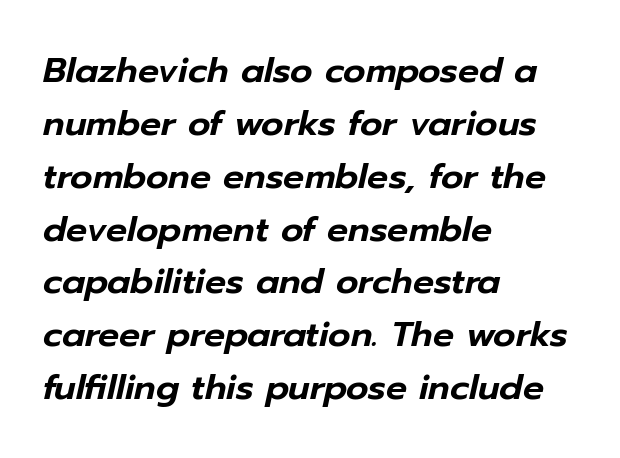
Here the designer chose a conventional face with non-uniform glyph widths. A student would call this left alignment; a typographer would say flush left, rag right. The tracking reads as untouched default to a designer's eye. The designer left line spacing at the default. Letters rest on an invisible, unmarked baseline. Rendered with sloped, italic letterforms.
